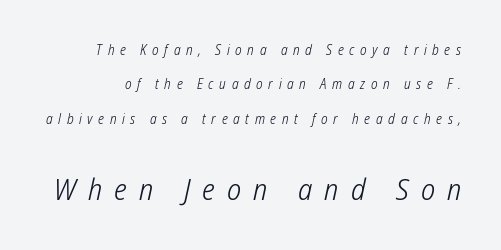
Q: Is the text bold? A: No.
Q: Is the typeface a serif or a sans-serif typeface? A: Sans-serif.
Q: Is the text underlined? A: No.
Q: Is the spacing between letters normal or unusually wide? A: Unusually wide.
Q: Is the spacing between lines tight, normal or loose? A: Loose.
Q: Which block of text is set in a larger size, the first (top) or the second (bottom)? A: The second (bottom) one.
Q: Width (condensed, normal, or wide)? A: Condensed.
Q: Stroke contrast? A: Low.
Q: x-height? A: Medium.
Q: Monospaced? A: No.
